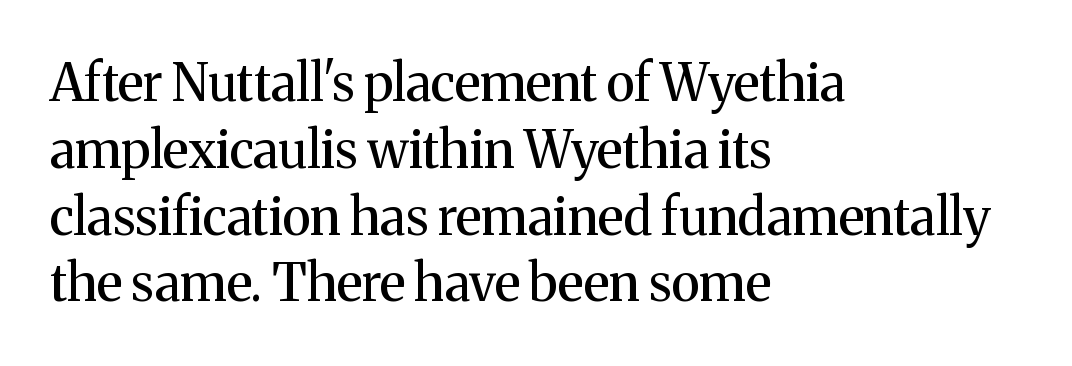
Q: Is the text italic (slanted)? A: No, it is upright.
Q: Is the typeface a serif or a sans-serif typeface? A: Serif.
Q: Is the text underlined? A: No.
Q: How is the paragraph aligned? A: Left-aligned.
Q: Is the spacing between letters normal or unusually wide? A: Normal.
Q: Is the spacing between lines tight, normal or loose? A: Normal.
Q: Width (condensed, normal, or wide)? A: Normal.
Q: Stroke contrast? A: Medium.
Q: x-height? A: Medium.
Q: Monospaced? A: No.
